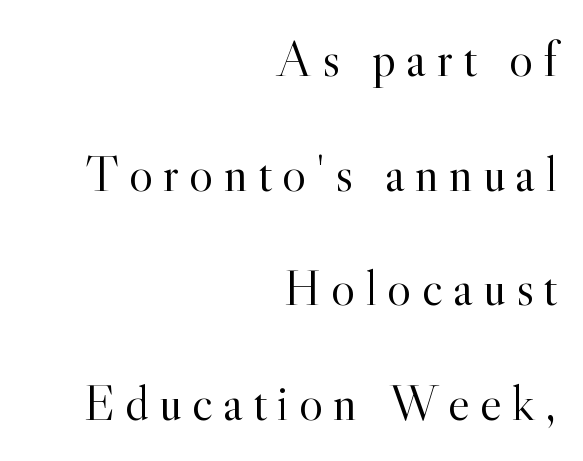
Q: Is the text bold? A: No.
Q: Is the text italic (slanted)? A: No, it is upright.
Q: Is the typeface a serif or a sans-serif typeface? A: Serif.
Q: Is the text underlined? A: No.
Q: How is the paragraph aligned? A: Right-aligned.
Q: Is the spacing between letters normal or unusually wide? A: Unusually wide.
Q: Is the spacing between lines tight, normal or loose? A: Loose.
Q: Width (condensed, normal, or wide)? A: Normal.
Q: x-height? A: Small.
Q: Monospaced? A: No.
